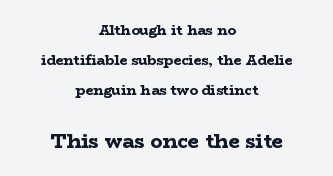
{"italic": "no", "bold": "yes", "underline": "no", "align": "center", "line_spacing": "loose", "line_spacing_ratio": 2.14, "letter_spacing": "normal", "letter_spacing_em": 0.0, "larger_block": "second", "size_ratio": 1.43, "glyph_px": 20}
